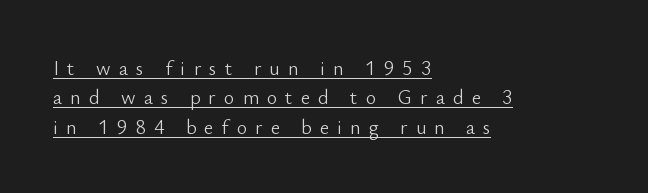
{"italic": "no", "bold": "no", "underline": "yes", "align": "left", "line_spacing": "normal", "line_spacing_ratio": 1.47, "letter_spacing": "wide", "letter_spacing_em": 0.41, "glyph_px": 20}
